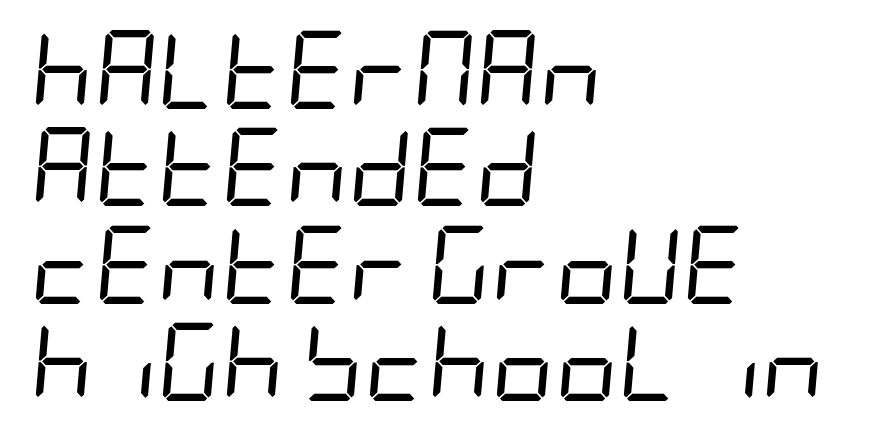
Q: Is the text bold? A: No.
Q: Is the text italic (slanted)? A: Yes, it leans right by about 5 degrees.
Q: Is the text underlined? A: No.
Q: How is the paragraph aligned? A: Left-aligned.
Q: Is the spacing between letters normal or unusually wide? A: Normal.
Q: Is the spacing between lines tight, normal or loose? A: Normal.
Q: Width (condensed, normal, or wide)? A: Condensed.
Q: Stroke contrast? A: Low.
Q: x-height? A: Large.
